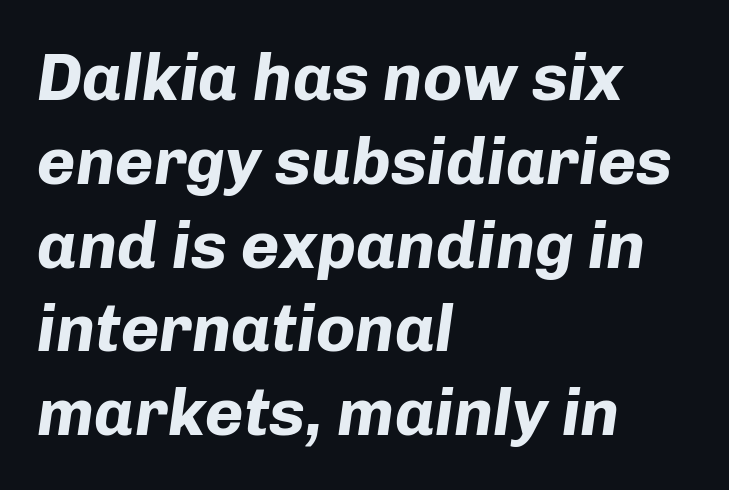
Q: Is the text bold? A: Yes.
Q: Is the text italic (slanted)? A: Yes, it leans right by about 8 degrees.
Q: Is the text underlined? A: No.
Q: How is the paragraph aligned? A: Left-aligned.
Q: Is the spacing between letters normal or unusually wide? A: Normal.
Q: Is the spacing between lines tight, normal or loose? A: Normal.
Q: Width (condensed, normal, or wide)? A: Normal.
Q: Stroke contrast? A: Low.
Q: x-height? A: Medium.
Q: Monospaced? A: No.
